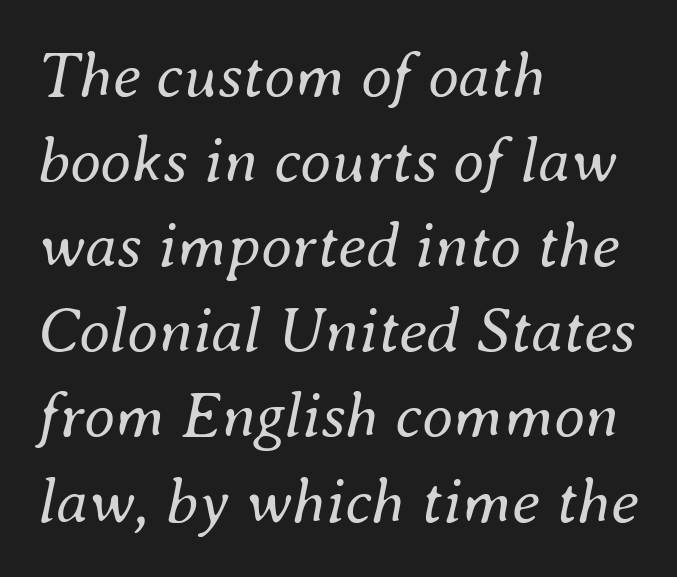
Q: Is the text bold? A: No.
Q: Is the text italic (slanted)? A: Yes, it leans right by about 8 degrees.
Q: Is the text underlined? A: No.
Q: How is the paragraph aligned? A: Left-aligned.
Q: Is the spacing between letters normal or unusually wide? A: Normal.
Q: Is the spacing between lines tight, normal or loose? A: Normal.
Q: Width (condensed, normal, or wide)? A: Normal.
Q: Stroke contrast? A: Medium.
Q: x-height? A: Small.
Q: Monospaced? A: No.
